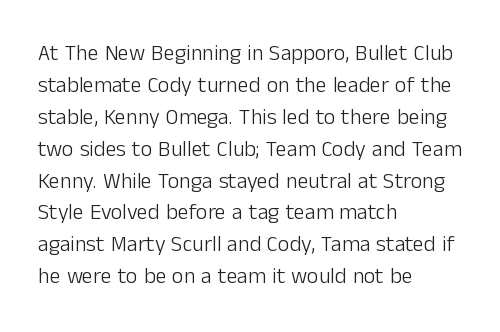
Q: Is the text bold? A: No.
Q: Is the text italic (slanted)? A: No, it is upright.
Q: Is the text underlined? A: No.
Q: How is the paragraph aligned? A: Left-aligned.
Q: Is the spacing between letters normal or unusually wide? A: Normal.
Q: Is the spacing between lines tight, normal or loose? A: Normal.
